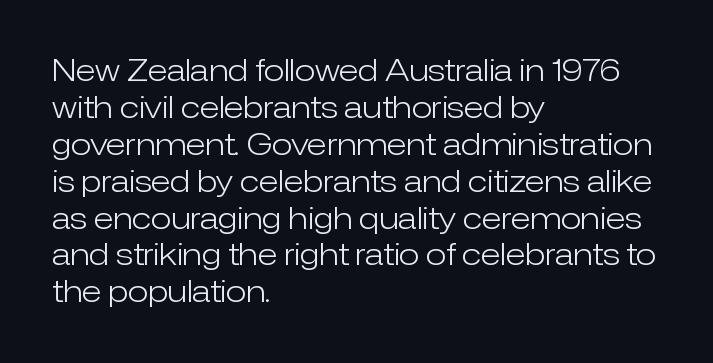
The image shows 30 px light sans-serif type, upright; set left-aligned, line spacing 1.23x, normal letter spacing, not underlined; low stroke contrast and a medium x-height.
